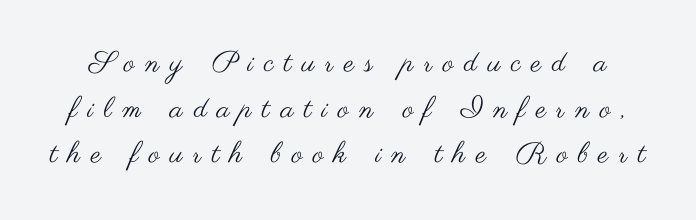
The image shows 29 px regular-weight, wide sans-serif type; set normal line spacing (1.57x), unusually wide letter spacing (+0.36 em), not underlined; medium stroke contrast and a small x-height.
